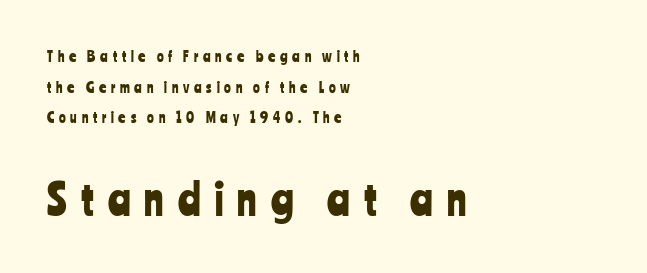
{"serif": "no", "italic": "no", "width": "condensed", "stroke_contrast": "low", "x_height": "medium", "monospaced": "no", "underline": "no", "align": "left", "line_spacing": "loose", "line_spacing_ratio": 2.18, "letter_spacing": "wide", "letter_spacing_em": 0.34, "larger_block": "second", "size_ratio": 3.0, "glyph_px": 42}
